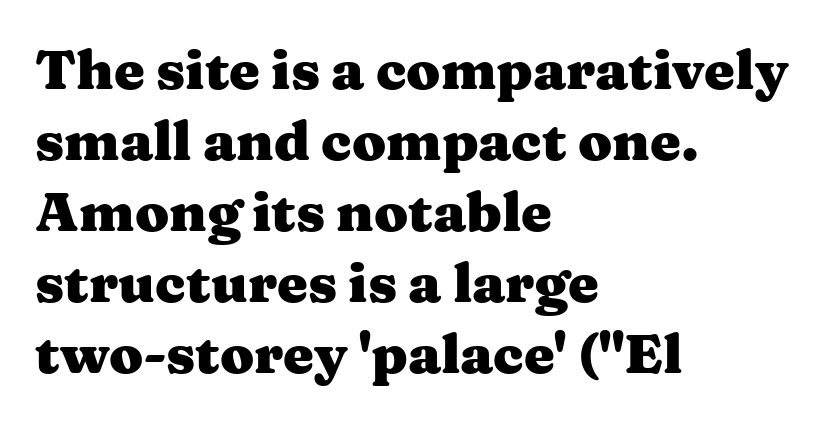
Clear beneath every line of the passage. Short and long lines alike share a common starting point at left. Honestly, the letter spacing is just normal — you wouldn't notice it. I'd call this a serif setting — the letters wear small feet. A typesetter would call this proportional, since set widths differ per character. Rendered with straight, roman letterforms.
